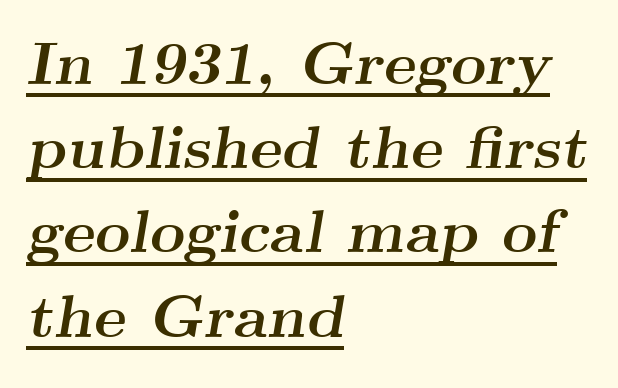
Q: Is the text bold? A: Yes.
Q: Is the text italic (slanted)? A: Yes, it leans right by about 9 degrees.
Q: Is the typeface a serif or a sans-serif typeface? A: Serif.
Q: Is the text underlined? A: Yes.
Q: How is the paragraph aligned? A: Left-aligned.
Q: Is the spacing between letters normal or unusually wide? A: Normal.
Q: Is the spacing between lines tight, normal or loose? A: Normal.
Q: Width (condensed, normal, or wide)? A: Wide.
Q: Stroke contrast? A: Medium.
Q: x-height? A: Small.
Q: Monospaced? A: No.
